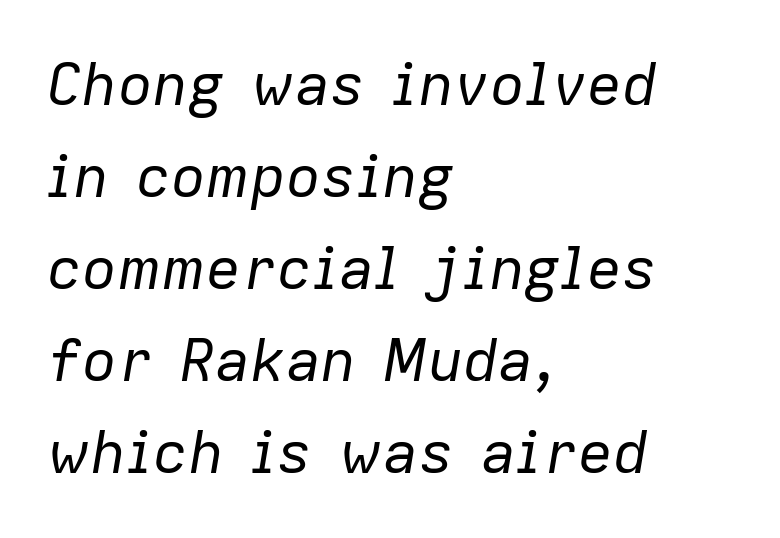
Q: Is the text bold? A: No.
Q: Is the text italic (slanted)? A: Yes, it leans right by about 9 degrees.
Q: Is the text underlined? A: No.
Q: How is the paragraph aligned? A: Left-aligned.
Q: Is the spacing between letters normal or unusually wide? A: Normal.
Q: Is the spacing between lines tight, normal or loose? A: Normal.
Q: Width (condensed, normal, or wide)? A: Normal.
Q: Stroke contrast? A: Low.
Q: x-height? A: Medium.
Q: Monospaced? A: No.
